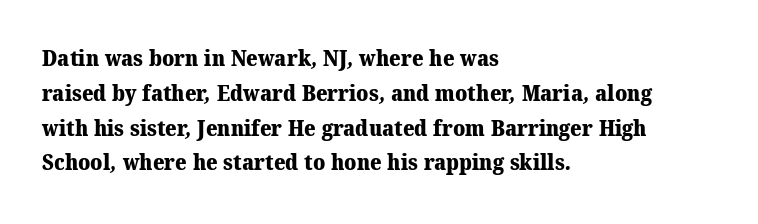
Q: Is the text bold? A: Yes.
Q: Is the text underlined? A: No.
Q: How is the paragraph aligned? A: Left-aligned.
Q: Is the spacing between letters normal or unusually wide? A: Normal.
Q: Is the spacing between lines tight, normal or loose? A: Normal.
